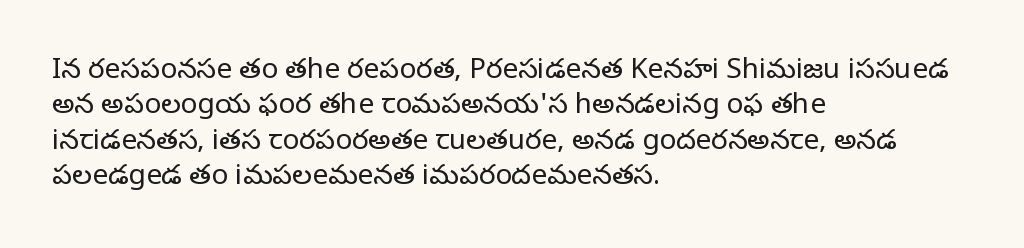
The image shows 28 px regular-weight serif type, upright; set left-aligned, normal line spacing (1.26x), normal letter spacing, not underlined; low stroke contrast and a large x-height.
